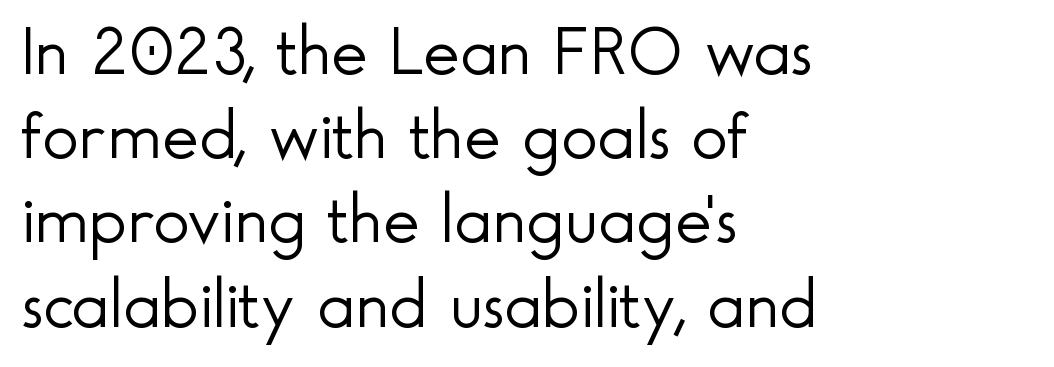
{"serif": "no", "italic": "no", "bold": "no", "weight": "light", "width": "normal", "x_height": "small", "monospaced": "no", "underline": "no", "align": "left", "line_spacing_ratio": 1.22, "letter_spacing": "normal", "letter_spacing_em": 0.0, "glyph_px": 69}
